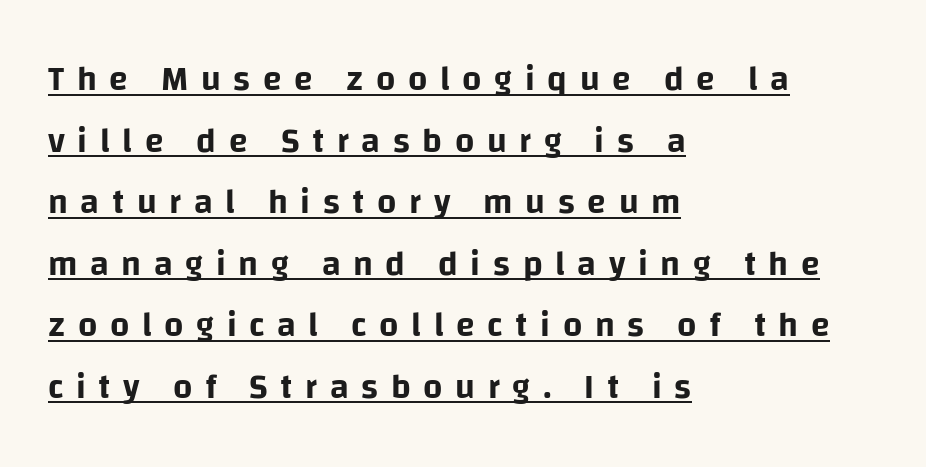
{"serif": "no", "italic": "no", "width": "normal", "stroke_contrast": "low", "x_height": "large", "monospaced": "no", "underline": "yes", "align": "left", "line_spacing_ratio": 1.81, "letter_spacing": "wide", "letter_spacing_em": 0.37, "glyph_px": 34}
